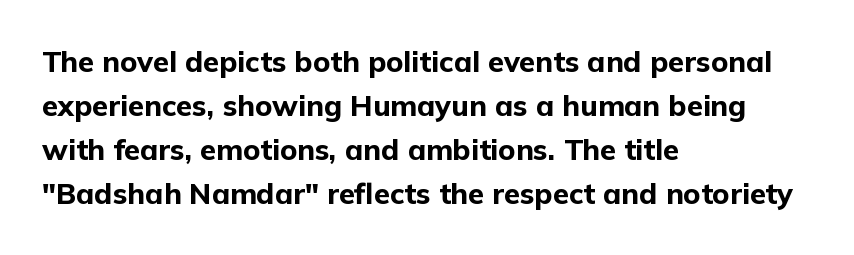
The image shows 29 px bold sans-serif type, upright; set left-aligned, normal line spacing (1.52x), normal letter spacing, not underlined; low stroke contrast and a medium x-height.
